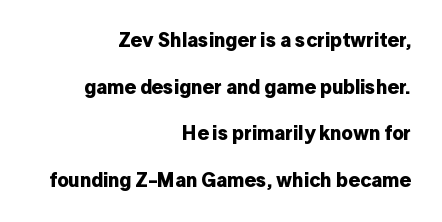
{"italic": "no", "bold": "yes", "underline": "no", "align": "right", "line_spacing": "loose", "line_spacing_ratio": 2.33, "letter_spacing": "normal", "letter_spacing_em": 0.0, "glyph_px": 20}
